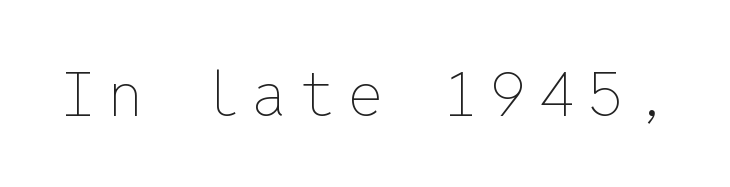
{"italic": "no", "bold": "no", "weight": "thin", "width": "normal", "stroke_contrast": "low", "x_height": "medium", "monospaced": "yes", "underline": "no", "letter_spacing": "wide", "letter_spacing_em": 0.21, "glyph_px": 62}
